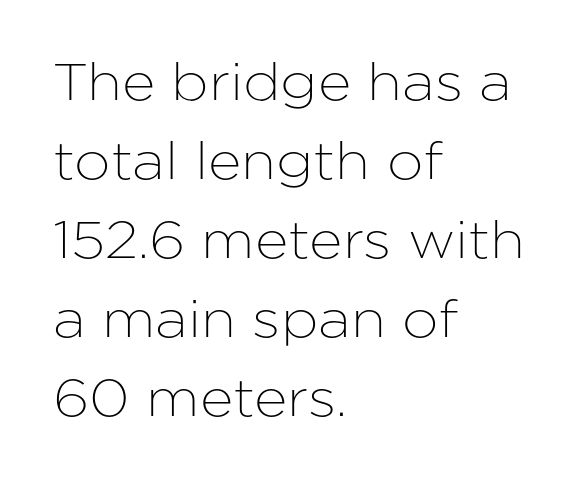
Q: Is the text italic (slanted)? A: No, it is upright.
Q: Is the typeface a serif or a sans-serif typeface? A: Sans-serif.
Q: Is the text underlined? A: No.
Q: How is the paragraph aligned? A: Left-aligned.
Q: Is the spacing between letters normal or unusually wide? A: Normal.
Q: Is the spacing between lines tight, normal or loose? A: Normal.
Q: Width (condensed, normal, or wide)? A: Normal.
Q: Stroke contrast? A: Low.
Q: x-height? A: Medium.
Q: Monospaced? A: No.
